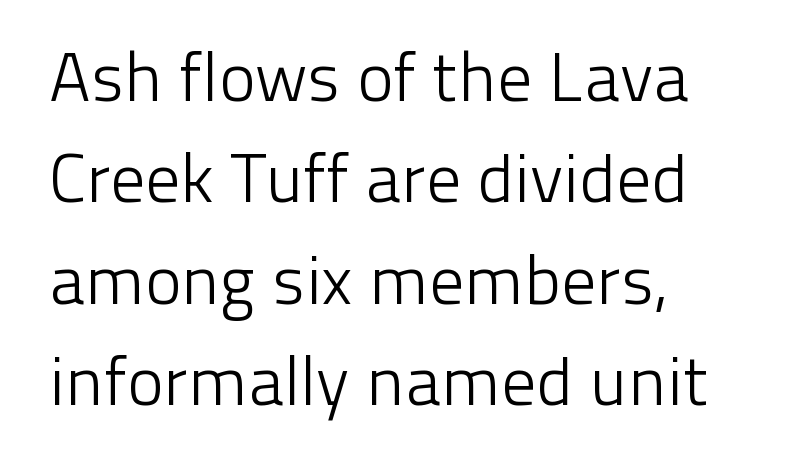
{"serif": "no", "italic": "no", "bold": "no", "weight": "light", "width": "normal", "stroke_contrast": "low", "x_height": "medium", "monospaced": "no", "underline": "no", "align": "left", "line_spacing": "normal", "line_spacing_ratio": 1.47, "letter_spacing": "normal", "letter_spacing_em": 0.0, "glyph_px": 69}
